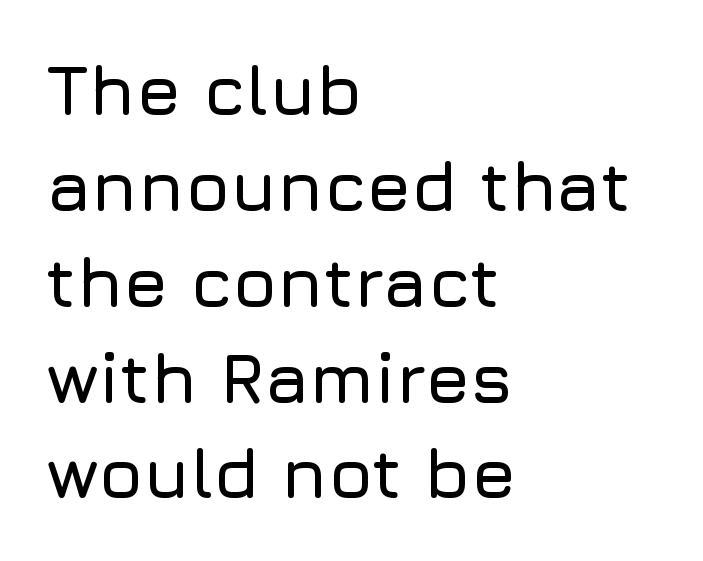
Looks like regular typesetting: each glyph gets only the width it needs. Type style note: lacks serifs. Underline: absent. Each line starts at the same left margin while the right side varies. The block of text has a typical density, with ordinary space between rows. The rendering keeps characters at their native spacing.
